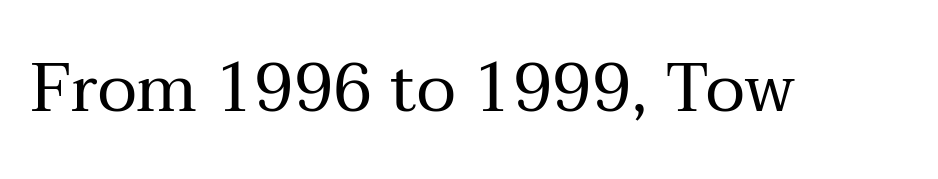
{"serif": "yes", "italic": "no", "bold": "no", "weight": "regular", "width": "normal", "stroke_contrast": "medium", "x_height": "medium", "monospaced": "no", "underline": "no", "letter_spacing": "normal", "letter_spacing_em": 0.0, "glyph_px": 68}
